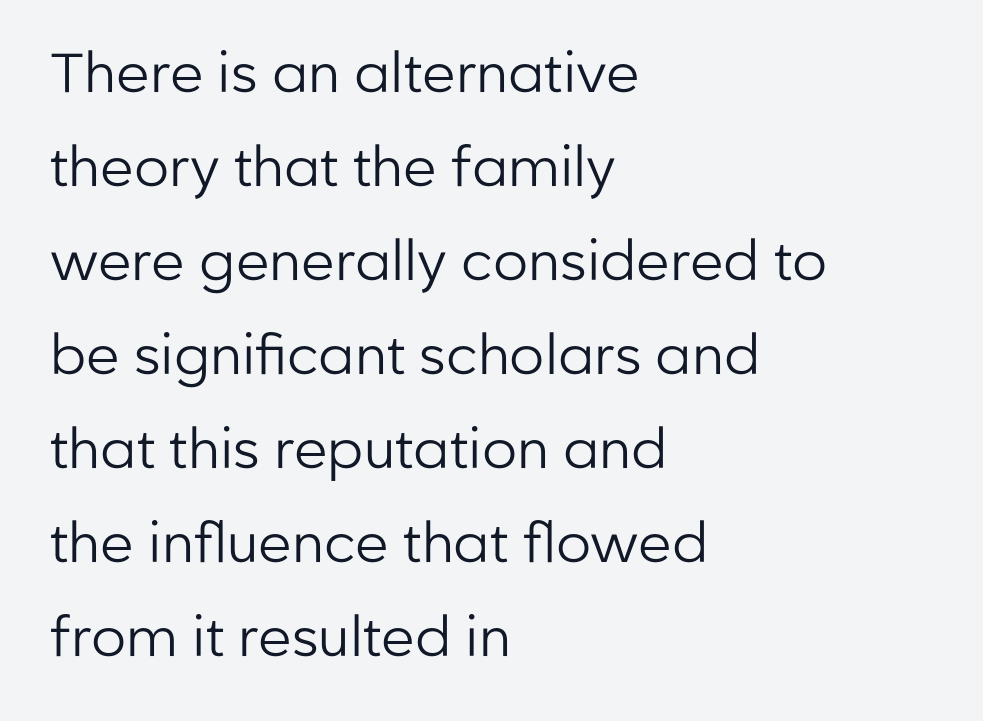
The image shows 55 px regular-weight sans-serif type, upright; set left-aligned, line spacing 1.71x, normal letter spacing, not underlined; low stroke contrast and a medium x-height.
